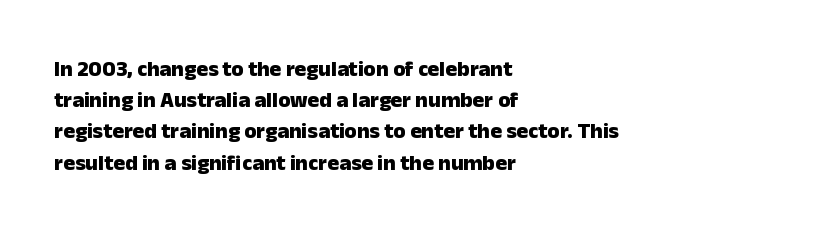
The image shows 22 px bold type, upright; set left-aligned, normal line spacing (1.42x), normal letter spacing, not underlined.
